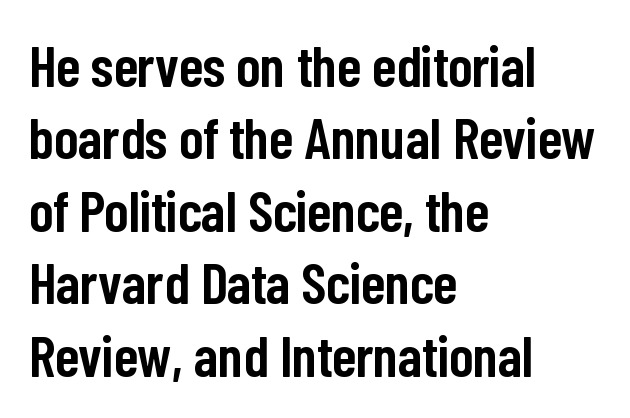
{"serif": "no", "italic": "no", "bold": "semi", "weight": "semibold", "width": "condensed", "stroke_contrast": "low", "x_height": "medium", "monospaced": "no", "underline": "no", "align": "left", "line_spacing": "normal", "line_spacing_ratio": 1.25, "letter_spacing": "normal", "letter_spacing_em": 0.0, "glyph_px": 58}
